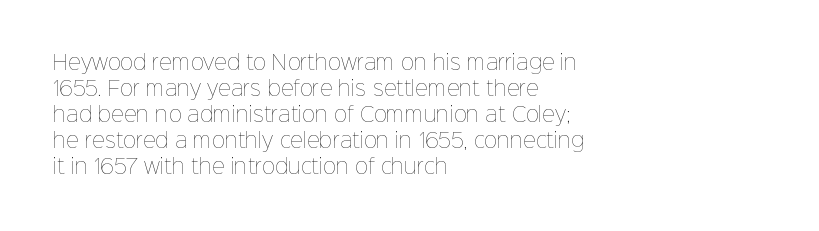
The image shows 20 px text type, upright; set left-aligned, normal line spacing (1.3x), normal letter spacing, not underlined.
